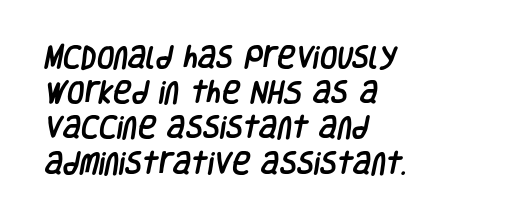
{"underline": "no", "align": "left", "line_spacing": "normal", "line_spacing_ratio": 1.41, "letter_spacing": "normal", "letter_spacing_em": 0.0, "glyph_px": 25}
